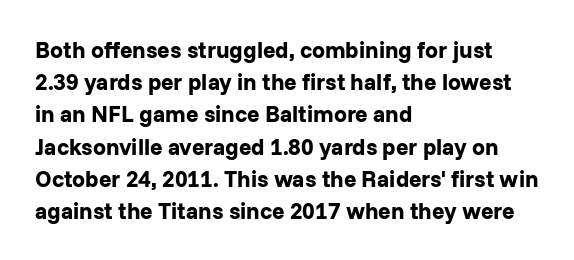
The image shows 23 px bold type, upright; set left-aligned, normal line spacing (1.4x), normal letter spacing, not underlined.
